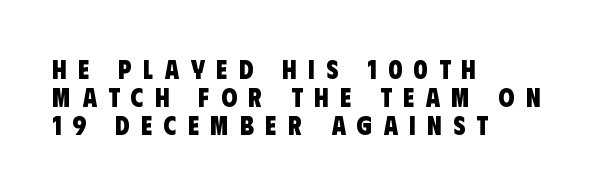
Students, this is bold: see how much ink each stroke carries. Just letters on the line, the space beneath them empty. Compared with typical body copy, the letter spacing here is much looser. Left-aligned paragraph, ragged on the right.
